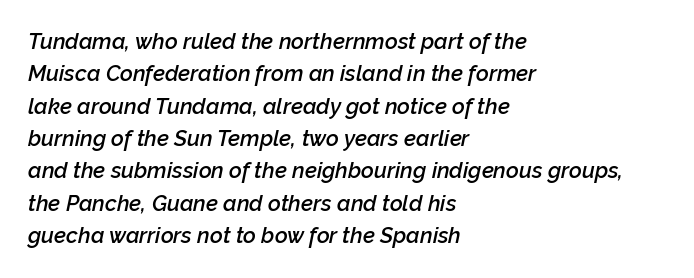
Heft: intermediate — a semibold. In terms of leading, this rendering sits right in the middle. Where is the straight margin? On the left. There is no visible air inserted between adjacent glyphs. Lines of text with bare space underneath. Does the lettering tilt? It does — this is italic.
